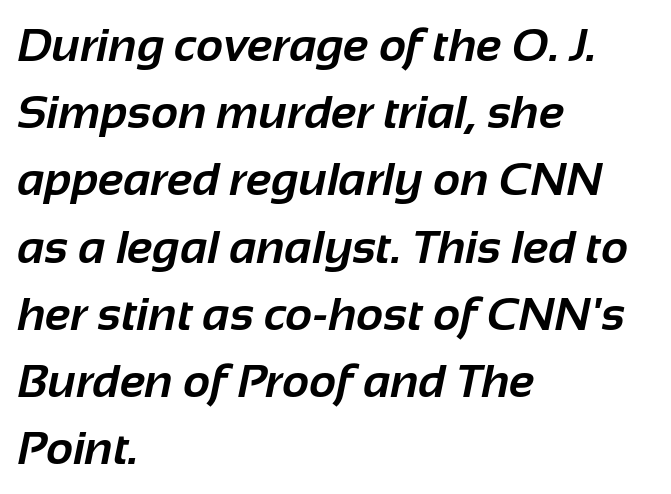
The image shows 47 px bold sans-serif type; set left-aligned, normal line spacing (1.43x), normal letter spacing, not underlined; low stroke contrast and a medium x-height.
